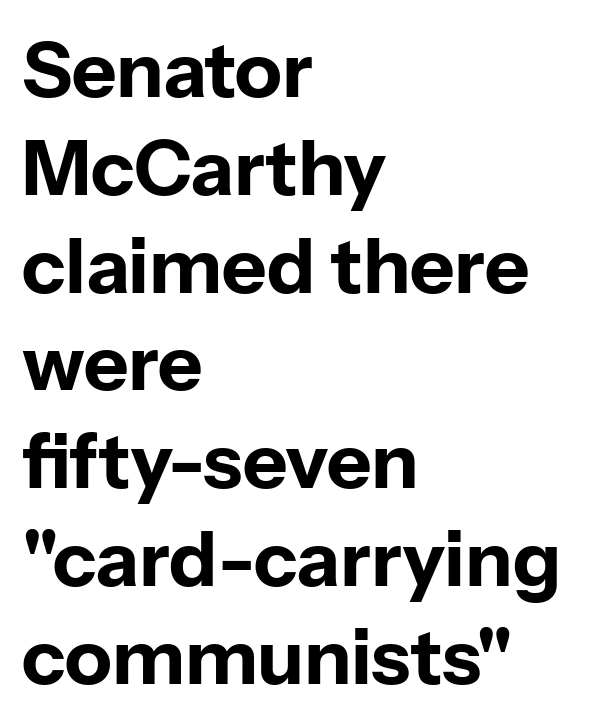
{"serif": "no", "italic": "no", "bold": "yes", "weight": "bold", "width": "normal", "stroke_contrast": "low", "x_height": "medium", "monospaced": "no", "underline": "no", "align": "left", "line_spacing": "normal", "line_spacing_ratio": 1.27, "letter_spacing": "normal", "letter_spacing_em": 0.0, "glyph_px": 77}
